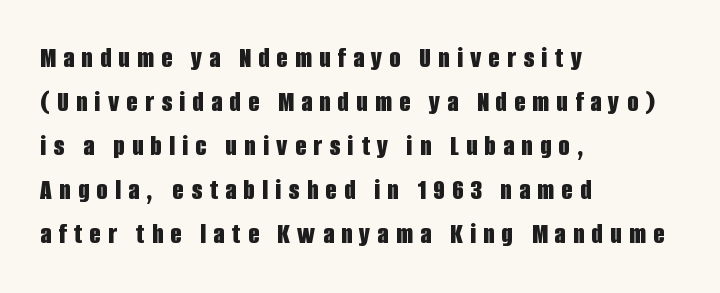
Glyph-to-glyph distance is far greater than everyday printed text. In terms of weight, the rendering is a true, heavy bold. The letters stand upright; this is a roman face. Do the characters align in a grid? No, the font is proportional.
